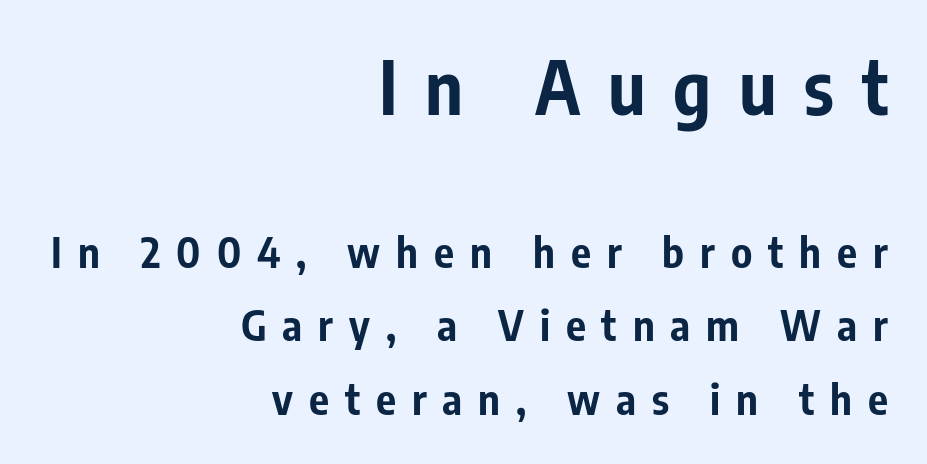
{"serif": "no", "italic": "no", "bold": "yes", "weight": "bold", "width": "condensed", "stroke_contrast": "low", "x_height": "medium", "monospaced": "no", "underline": "no", "align": "right", "line_spacing_ratio": 1.74, "letter_spacing": "wide", "letter_spacing_em": 0.38, "larger_block": "first", "size_ratio": 1.74, "glyph_px": 73}
